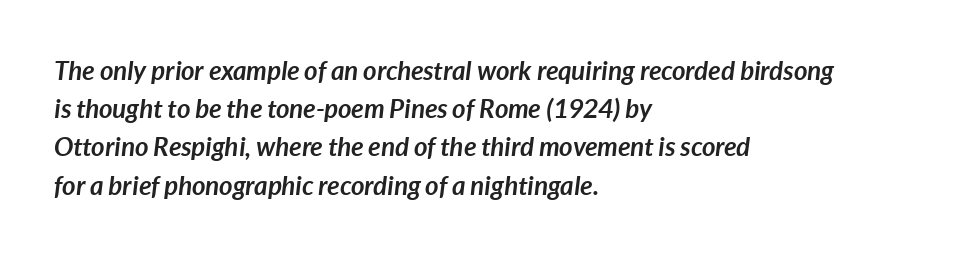
Q: Is the text bold? A: Yes.
Q: Is the text italic (slanted)? A: Yes, it leans right by about 7 degrees.
Q: Is the text underlined? A: No.
Q: How is the paragraph aligned? A: Left-aligned.
Q: Is the spacing between letters normal or unusually wide? A: Normal.
Q: Is the spacing between lines tight, normal or loose? A: Normal.
